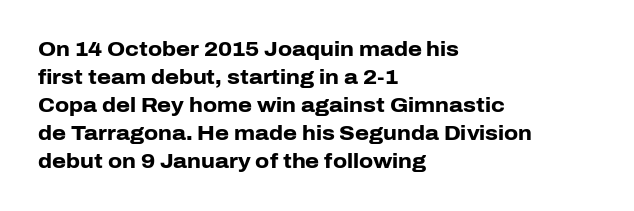
{"italic": "no", "bold": "yes", "underline": "no", "align": "left", "line_spacing": "normal", "line_spacing_ratio": 1.4, "letter_spacing": "normal", "letter_spacing_em": 0.0, "glyph_px": 20}
